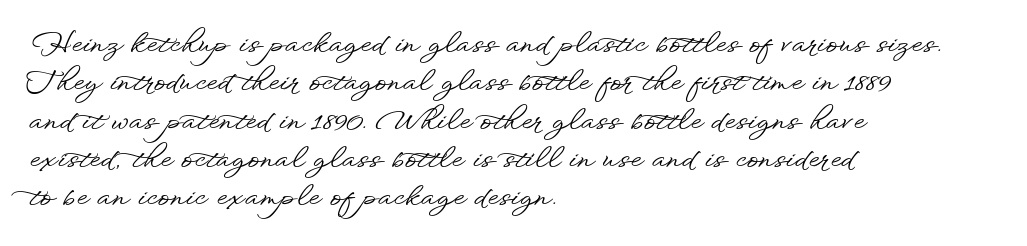
The image shows 28 px wide sans-serif type; set left-aligned, normal line spacing (1.37x), normal letter spacing, not underlined; low stroke contrast and a small x-height.
